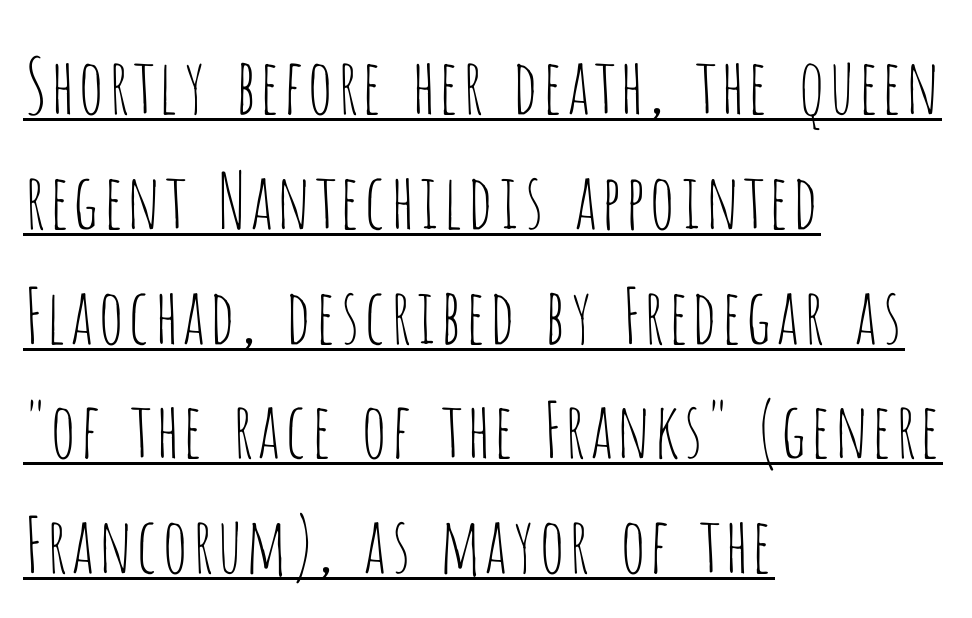
{"serif": "no", "italic": "no", "bold": "no", "weight": "thin", "width": "condensed", "stroke_contrast": "low", "x_height": "large", "monospaced": "no", "underline": "yes", "align": "left", "line_spacing": "normal", "line_spacing_ratio": 1.51, "letter_spacing": "normal", "letter_spacing_em": 0.0, "glyph_px": 76}
